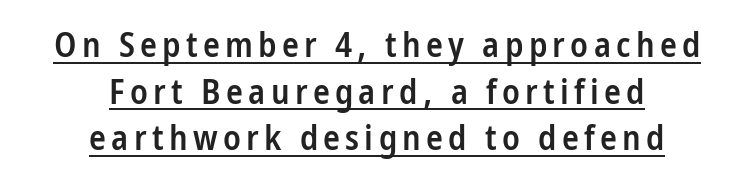
The type sits square on the baseline with zero lean. The rendering uses natural spacing where letterforms have individual widths. The designer left line spacing at the default. Has an underline been added? It has.
